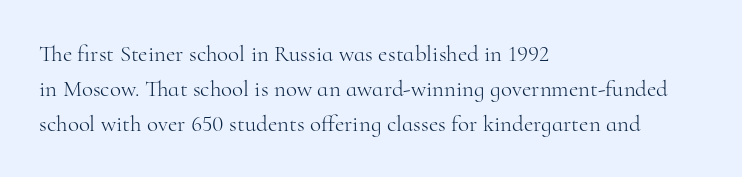
Q: Is the text bold? A: No.
Q: Is the text italic (slanted)? A: No, it is upright.
Q: Is the text underlined? A: No.
Q: How is the paragraph aligned? A: Left-aligned.
Q: Is the spacing between letters normal or unusually wide? A: Normal.
Q: Is the spacing between lines tight, normal or loose? A: Normal.
